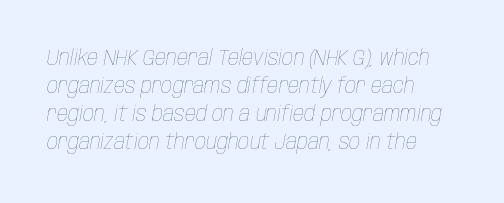
The image shows 22 px text type, italic (leaning right); set left-aligned, normal line spacing (1.28x), normal letter spacing, not underlined.
